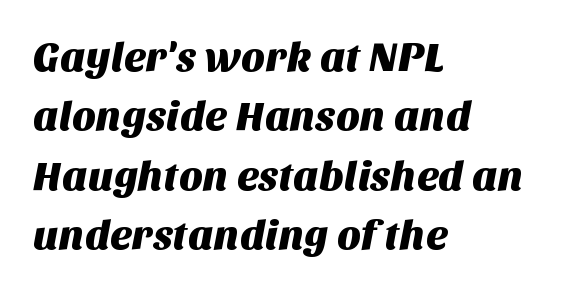
Q: Is the typeface a serif or a sans-serif typeface? A: Sans-serif.
Q: Is the text underlined? A: No.
Q: How is the paragraph aligned? A: Left-aligned.
Q: Is the spacing between letters normal or unusually wide? A: Normal.
Q: Is the spacing between lines tight, normal or loose? A: Normal.
Q: Width (condensed, normal, or wide)? A: Normal.
Q: Stroke contrast? A: Medium.
Q: x-height? A: Large.
Q: Monospaced? A: No.
